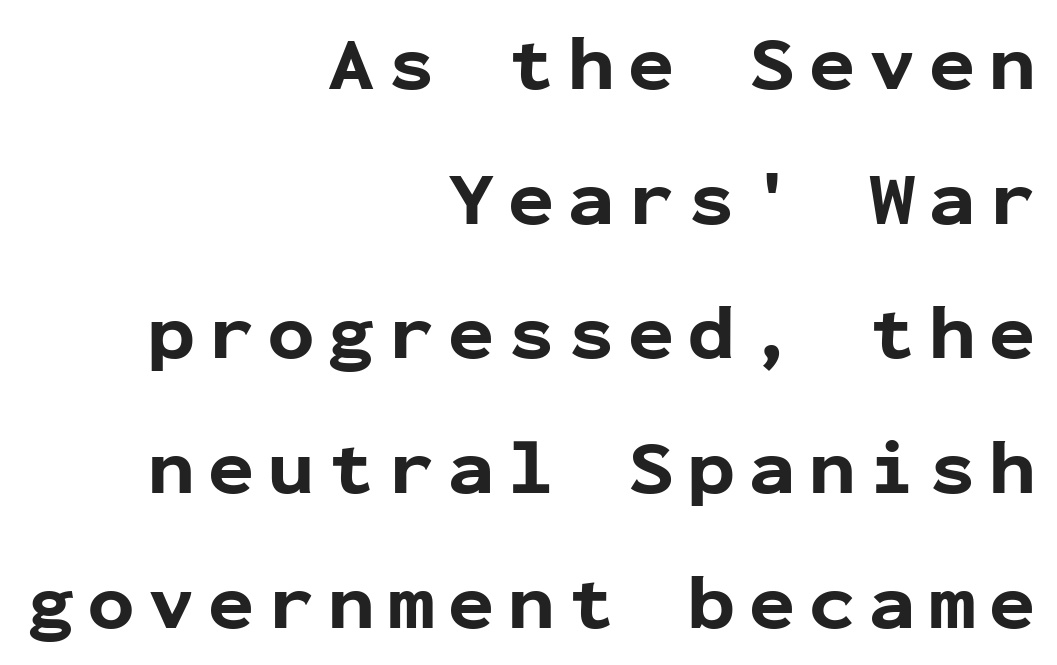
Q: Is the text bold? A: Yes.
Q: Is the text italic (slanted)? A: No, it is upright.
Q: Is the typeface a serif or a sans-serif typeface? A: Sans-serif.
Q: Is the text underlined? A: No.
Q: How is the paragraph aligned? A: Right-aligned.
Q: Width (condensed, normal, or wide)? A: Normal.
Q: Stroke contrast? A: Low.
Q: x-height? A: Medium.
Q: Monospaced? A: Yes.
